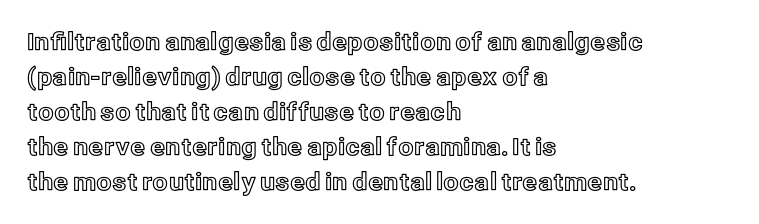
The image shows 24 px text type, upright; set left-aligned, normal line spacing (1.46x), normal letter spacing, not underlined.
